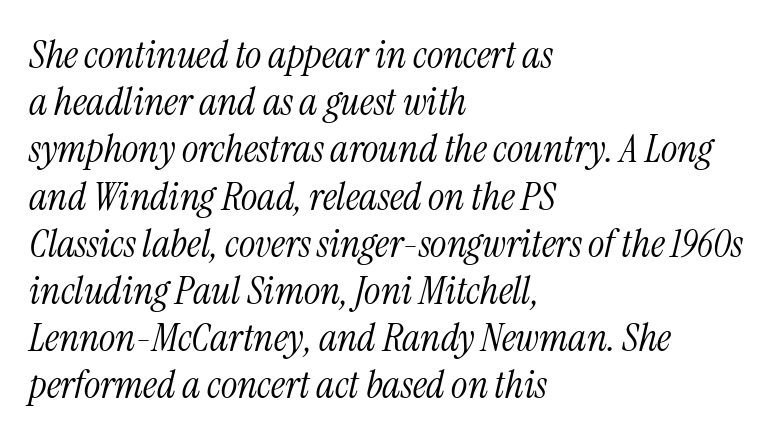
{"serif": "yes", "italic": "yes", "lean": "right", "slant_degrees": 13, "bold": "no", "weight": "light", "width": "condensed", "stroke_contrast": "medium", "x_height": "medium", "monospaced": "no", "underline": "no", "align": "left", "line_spacing_ratio": 1.21, "letter_spacing": "normal", "letter_spacing_em": 0.0, "glyph_px": 39}
